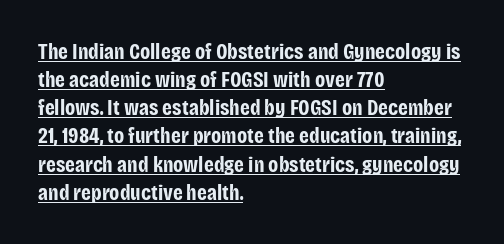
The glyphs have the mass of a bold cut. Ascenders rise straight up at ninety degrees. The letters sit at their default tracking, neither squeezed nor spread. Horizontal alignment here is leftward, the default for most running prose.
